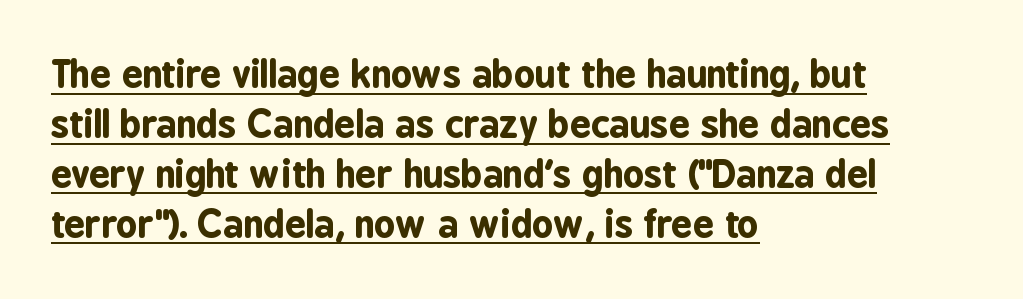
Spacing verdict: proportional, widths tailored to each character. Compared with an ordinary text face, these strokes are far heavier — a full bold. Has an underline been added? It has. Is there much room between lines? A standard amount, neither cramped nor airy. Ordinary non-slanted type is in use. This is sans-serif lettering, the kind often seen on screens and signage.
